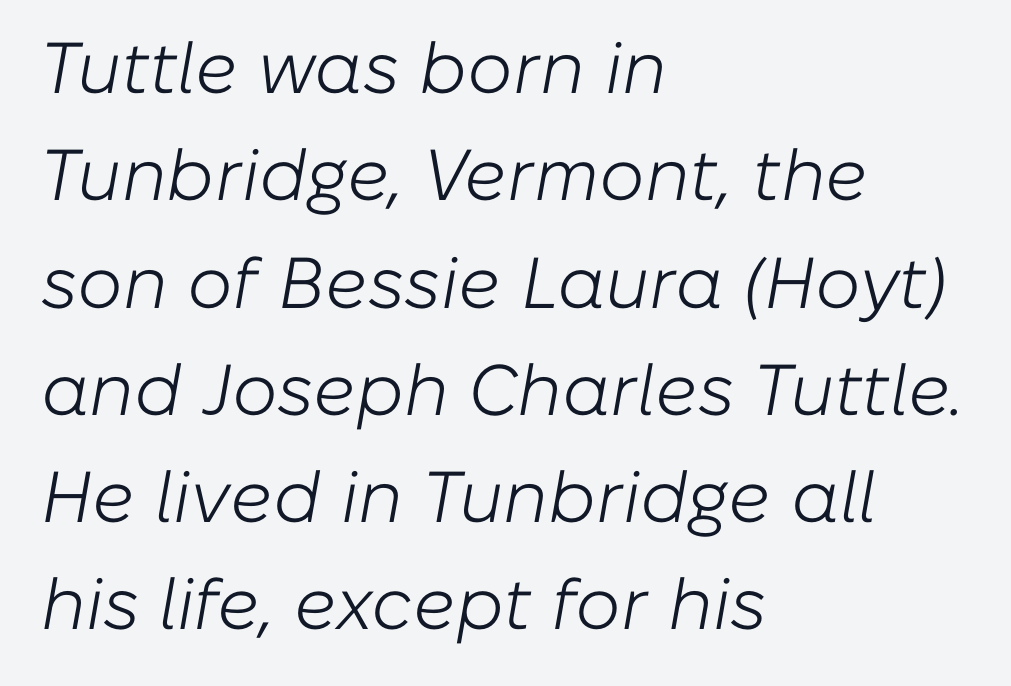
Q: Is the text bold? A: No.
Q: Is the text italic (slanted)? A: Yes, it leans right by about 10 degrees.
Q: Is the text underlined? A: No.
Q: How is the paragraph aligned? A: Left-aligned.
Q: Is the spacing between letters normal or unusually wide? A: Normal.
Q: Is the spacing between lines tight, normal or loose? A: Normal.
Q: Width (condensed, normal, or wide)? A: Normal.
Q: Stroke contrast? A: Low.
Q: x-height? A: Medium.
Q: Monospaced? A: No.
